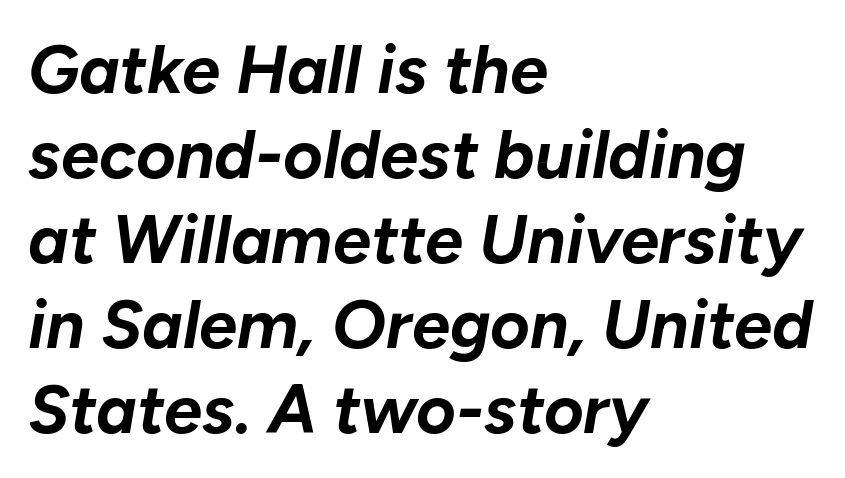
{"italic": "yes", "lean": "right", "slant_degrees": 10, "bold": "yes", "weight": "bold", "width": "normal", "stroke_contrast": "low", "x_height": "medium", "monospaced": "no", "underline": "no", "align": "left", "line_spacing": "normal", "line_spacing_ratio": 1.25, "letter_spacing": "normal", "letter_spacing_em": 0.0, "glyph_px": 68}
